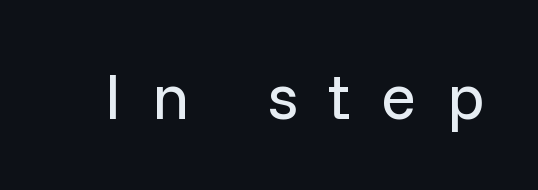
Q: Is the text bold? A: No.
Q: Is the text italic (slanted)? A: No, it is upright.
Q: Is the typeface a serif or a sans-serif typeface? A: Sans-serif.
Q: Is the text underlined? A: No.
Q: Is the spacing between letters normal or unusually wide? A: Unusually wide.
Q: Width (condensed, normal, or wide)? A: Normal.
Q: Stroke contrast? A: Low.
Q: x-height? A: Medium.
Q: Monospaced? A: No.
